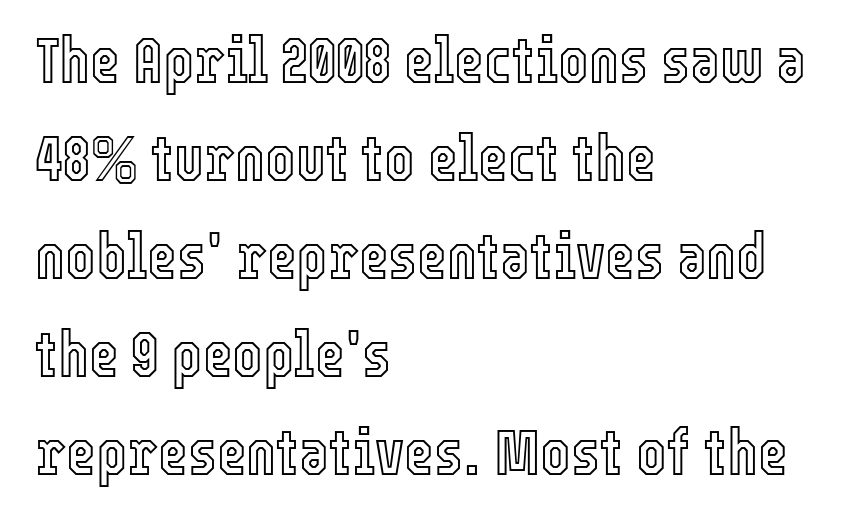
The gap between lines stays unmarked. Do the characters align in a grid? No, the font is proportional. Leading: standard. The paragraph shown leans on its left margin. Short note: letters normally spaced. Ascenders rise straight up at ninety degrees.
